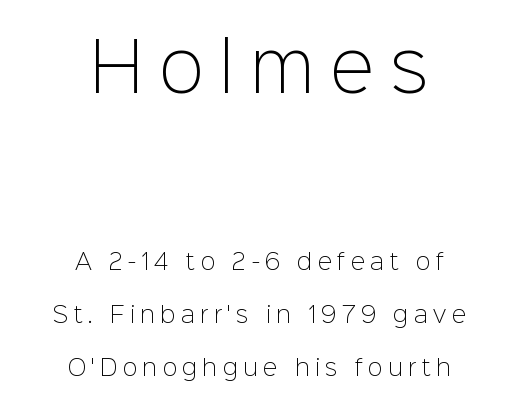
The baseline area is clear. The typeface chosen for these lines omits serifs. The setting favours the middle, as headings and verse often do. Ordinary non-slanted type is in use. Of the two passages, the one on top uses the larger point size.
